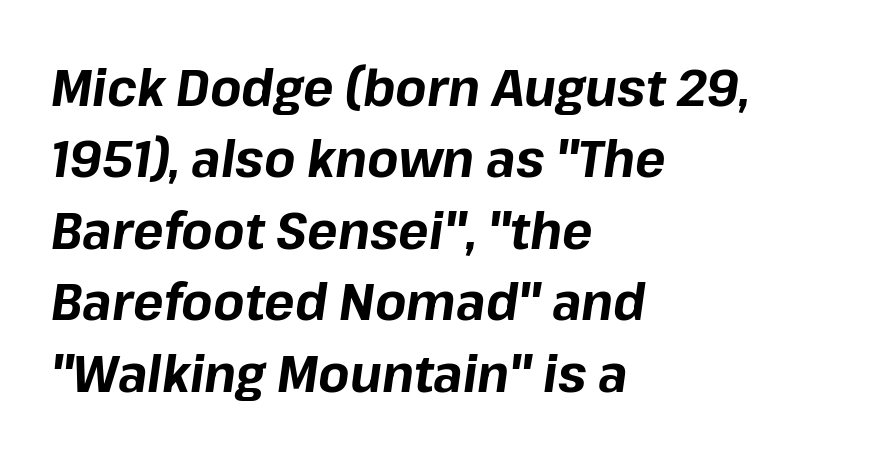
The axis of the letterforms is tilted away from vertical. Honestly, the row spacing looks completely unremarkable. Unmarked baselines from the first word to the last. The passage shown has conventional tracking throughout.
